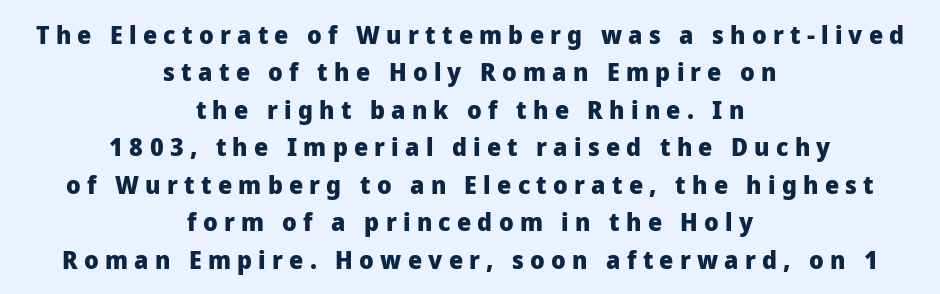
The image shows 25 px bold type, upright; set centered, normal line spacing (1.5x), unusually wide letter spacing (+0.25 em), not underlined.
